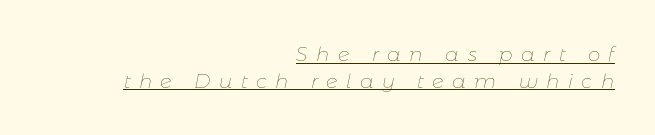
{"italic": "yes", "lean": "right", "slant_degrees": 11, "bold": "no", "underline": "yes", "align": "right", "line_spacing": "normal", "line_spacing_ratio": 1.33, "letter_spacing": "wide", "letter_spacing_em": 0.42, "glyph_px": 20}
